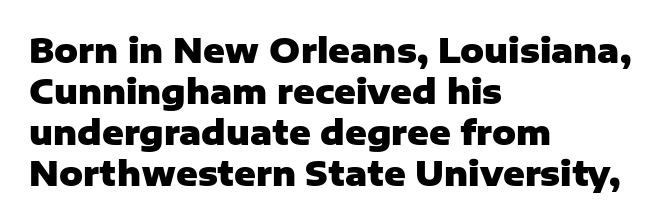
Q: Is the text bold? A: Yes.
Q: Is the text italic (slanted)? A: No, it is upright.
Q: Is the typeface a serif or a sans-serif typeface? A: Sans-serif.
Q: Is the text underlined? A: No.
Q: How is the paragraph aligned? A: Left-aligned.
Q: Is the spacing between letters normal or unusually wide? A: Normal.
Q: Width (condensed, normal, or wide)? A: Normal.
Q: Stroke contrast? A: Low.
Q: x-height? A: Medium.
Q: Monospaced? A: No.
